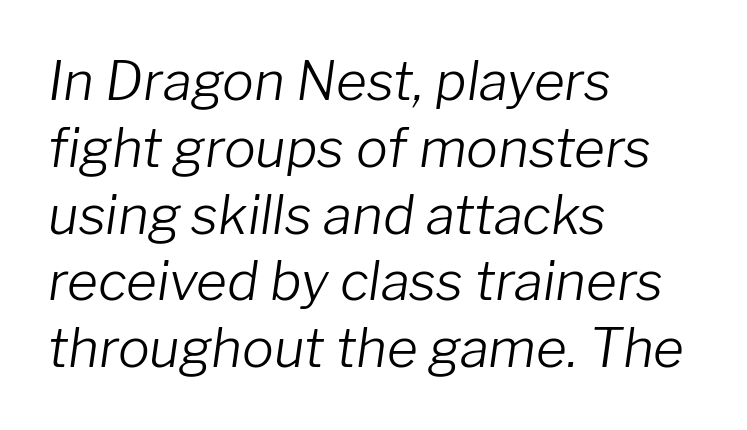
Q: Is the text bold? A: No.
Q: Is the text italic (slanted)? A: Yes, it leans right by about 8 degrees.
Q: Is the text underlined? A: No.
Q: How is the paragraph aligned? A: Left-aligned.
Q: Is the spacing between letters normal or unusually wide? A: Normal.
Q: Is the spacing between lines tight, normal or loose? A: Normal.
Q: Width (condensed, normal, or wide)? A: Normal.
Q: Stroke contrast? A: Low.
Q: x-height? A: Medium.
Q: Monospaced? A: No.
